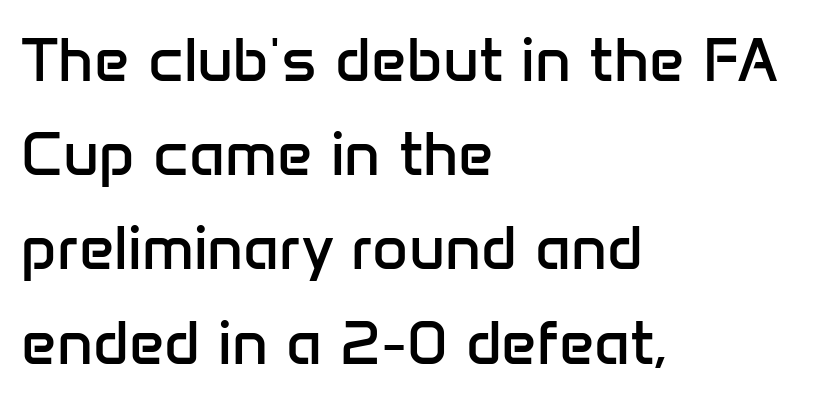
The vertical gap from one line to the next is medium. Only glyphs here, with clear space below each row. This rendering employs a face without finishing strokes, i.e., a sans-serif. Teacher's note: observe the even left margin — that is flush-left alignment. Every stem runs plumb, perpendicular to the baseline.
